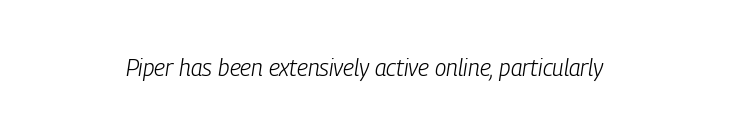
Short note: letters normally spaced. A typesetter would mark this as italic. The face looks like a standard text weight, possibly lighter. Lines of text with bare space underneath.
